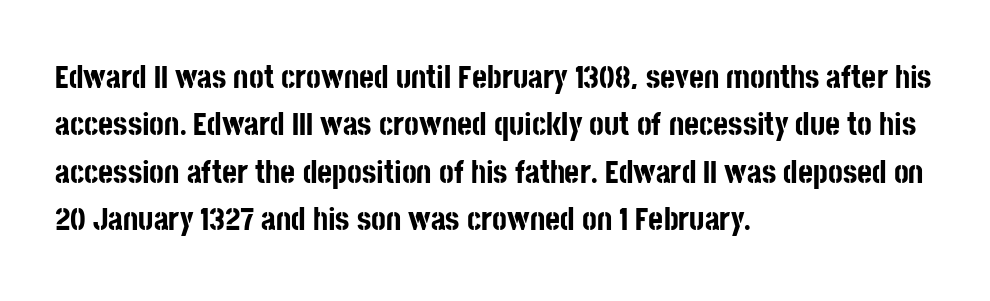
Q: Is the text bold? A: Yes.
Q: Is the text italic (slanted)? A: No, it is upright.
Q: Is the typeface a serif or a sans-serif typeface? A: Sans-serif.
Q: Is the text underlined? A: No.
Q: How is the paragraph aligned? A: Left-aligned.
Q: Is the spacing between letters normal or unusually wide? A: Normal.
Q: Is the spacing between lines tight, normal or loose? A: Normal.
Q: Width (condensed, normal, or wide)? A: Condensed.
Q: Stroke contrast? A: Low.
Q: x-height? A: Large.
Q: Monospaced? A: No.
